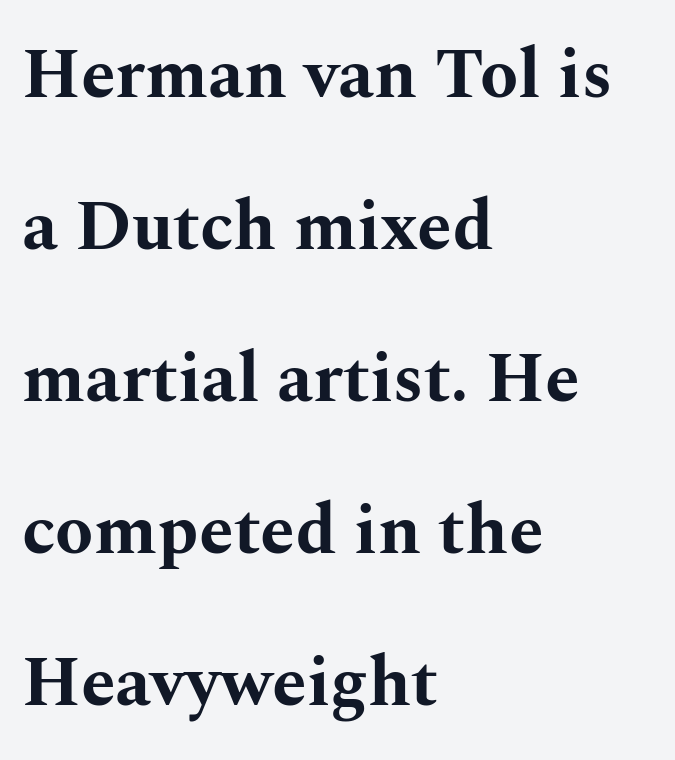
The image shows 70 px bold, wide serif type, upright; set left-aligned, loose line spacing (2.17x), normal letter spacing, not underlined; medium stroke contrast and a medium x-height.
